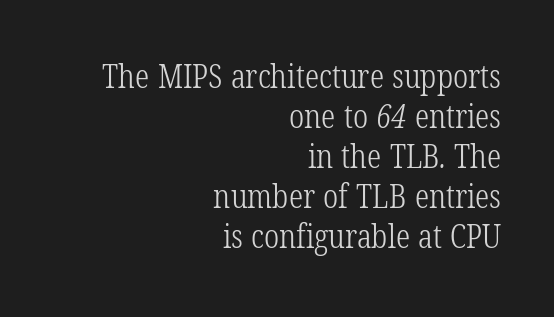
Q: Is the text bold? A: No.
Q: Is the typeface a serif or a sans-serif typeface? A: Serif.
Q: Is the text underlined? A: No.
Q: How is the paragraph aligned? A: Right-aligned.
Q: Is the spacing between letters normal or unusually wide? A: Normal.
Q: Is the spacing between lines tight, normal or loose? A: Normal.
Q: Width (condensed, normal, or wide)? A: Condensed.
Q: Stroke contrast? A: Low.
Q: x-height? A: Medium.
Q: Monospaced? A: No.
